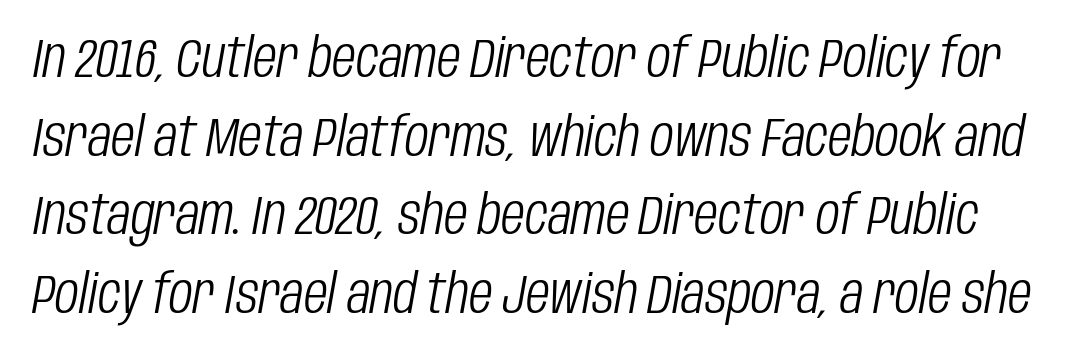
{"italic": "yes", "lean": "right", "slant_degrees": 10, "bold": "no", "weight": "light", "width": "condensed", "stroke_contrast": "low", "x_height": "large", "monospaced": "no", "underline": "no", "line_spacing": "normal", "line_spacing_ratio": 1.43, "letter_spacing": "normal", "letter_spacing_em": 0.0, "glyph_px": 55}
